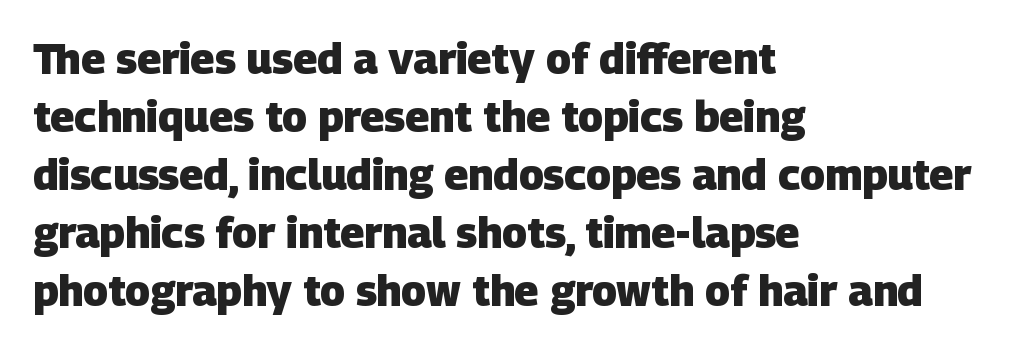
Q: Is the text bold? A: Yes.
Q: Is the typeface a serif or a sans-serif typeface? A: Sans-serif.
Q: Is the text underlined? A: No.
Q: How is the paragraph aligned? A: Left-aligned.
Q: Is the spacing between letters normal or unusually wide? A: Normal.
Q: Is the spacing between lines tight, normal or loose? A: Normal.
Q: Width (condensed, normal, or wide)? A: Normal.
Q: Stroke contrast? A: Low.
Q: x-height? A: Large.
Q: Monospaced? A: No.
